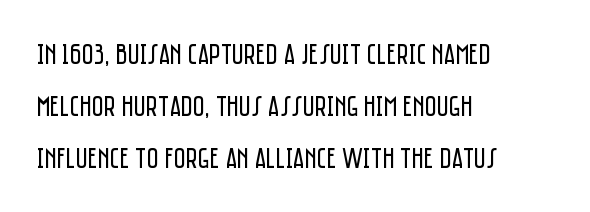
The image shows 29 px regular-weight, condensed sans-serif type, upright; set left-aligned, line spacing 1.79x, normal letter spacing, not underlined; low stroke contrast and a large x-height.
